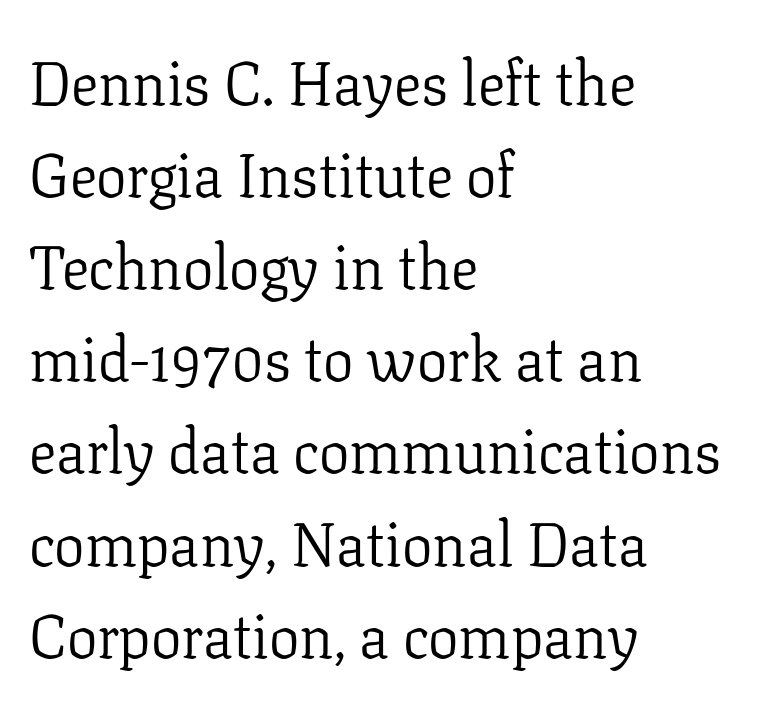
Decoration check: the copy has no underline. The text was rendered using a seriffed face with decorative stroke endings. A typesetter would call this leading conventional body-copy spacing. This reads as an unemphasized weight, regular at the heaviest.
